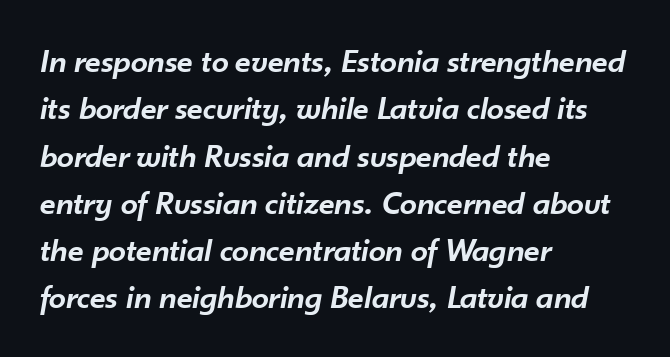
{"italic": "yes", "lean": "right", "slant_degrees": 10, "bold": "semi", "weight": "semibold", "width": "normal", "stroke_contrast": "low", "x_height": "small", "monospaced": "no", "underline": "no", "align": "left", "line_spacing": "normal", "line_spacing_ratio": 1.39, "letter_spacing": "normal", "letter_spacing_em": 0.0, "glyph_px": 34}
